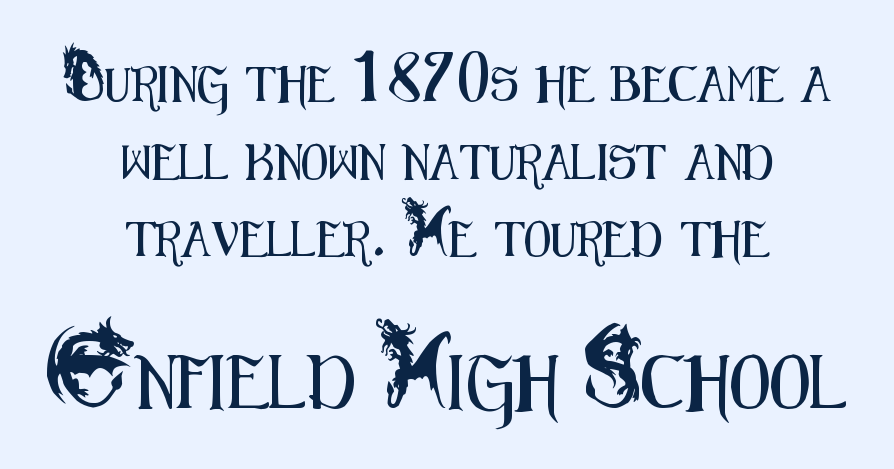
Q: Is the text italic (slanted)? A: No, it is upright.
Q: Is the typeface a serif or a sans-serif typeface? A: Sans-serif.
Q: Is the text underlined? A: No.
Q: How is the paragraph aligned? A: Centered.
Q: Is the spacing between letters normal or unusually wide? A: Normal.
Q: Is the spacing between lines tight, normal or loose? A: Loose.
Q: Which block of text is set in a larger size, the first (top) or the second (bottom)? A: The second (bottom) one.
Q: Width (condensed, normal, or wide)? A: Condensed.
Q: Stroke contrast? A: Medium.
Q: x-height? A: Small.
Q: Monospaced? A: No.
